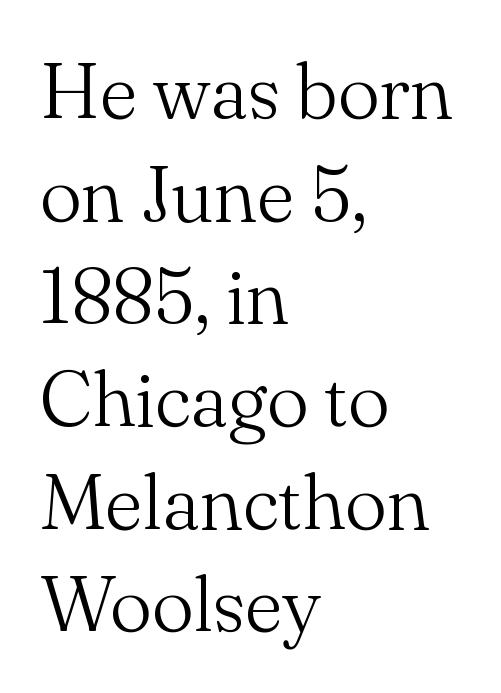
Heft: none added — not bold. The designer went with a serif here, giving each stem small feet. Does extra space separate the letters? No, they use regular spacing. Glance below the letters and you will spot only blank space. The lettering stays uniformly vertical, giving the passage a roman look.
